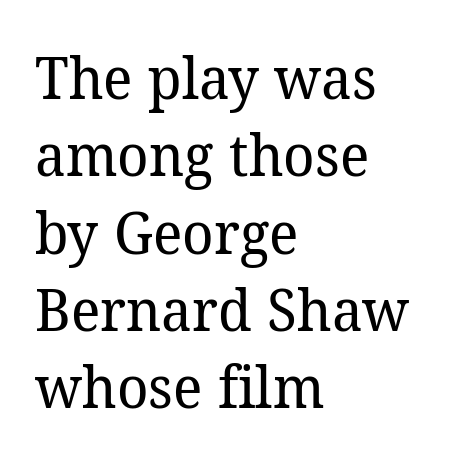
The image shows 59 px regular-weight serif type; set left-aligned, normal line spacing (1.31x), normal letter spacing, not underlined; low stroke contrast and a medium x-height.
